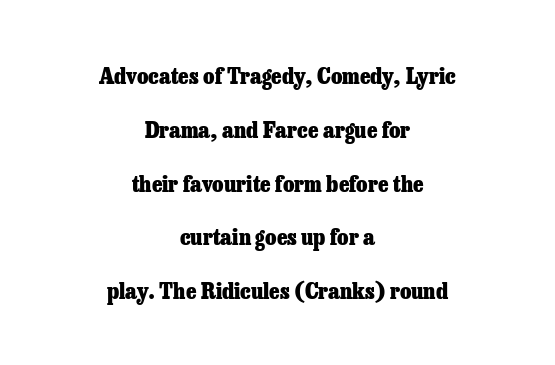
Q: Is the text bold? A: Yes.
Q: Is the text italic (slanted)? A: No, it is upright.
Q: Is the text underlined? A: No.
Q: How is the paragraph aligned? A: Centered.
Q: Is the spacing between letters normal or unusually wide? A: Normal.
Q: Is the spacing between lines tight, normal or loose? A: Loose.
